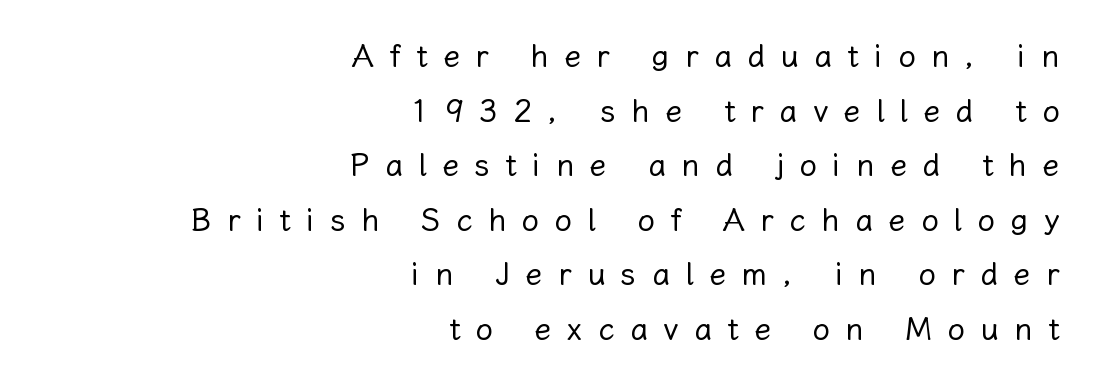
The image shows 31 px regular-weight type, upright; set right-aligned, line spacing 1.76x, unusually wide letter spacing (+0.5 em), not underlined; low stroke contrast and a medium x-height.
